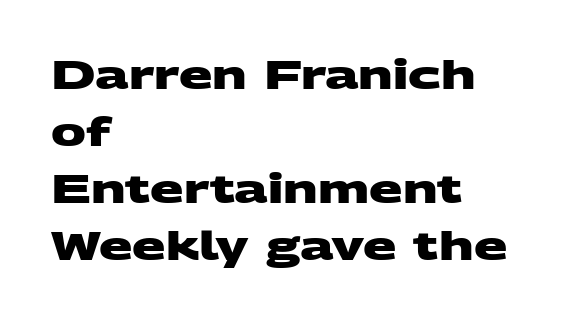
{"serif": "no", "bold": "yes", "weight": "heavy", "width": "wide", "stroke_contrast": "medium", "x_height": "large", "monospaced": "no", "underline": "no", "align": "left", "line_spacing": "normal", "line_spacing_ratio": 1.46, "letter_spacing": "normal", "letter_spacing_em": 0.0, "glyph_px": 39}
